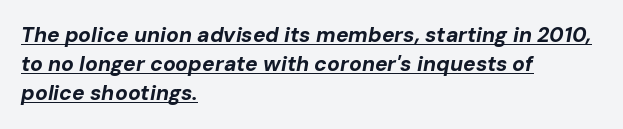
Q: Is the text bold? A: Yes.
Q: Is the text italic (slanted)? A: Yes, it leans right by about 10 degrees.
Q: Is the text underlined? A: Yes.
Q: How is the paragraph aligned? A: Left-aligned.
Q: Is the spacing between letters normal or unusually wide? A: Normal.
Q: Is the spacing between lines tight, normal or loose? A: Normal.
